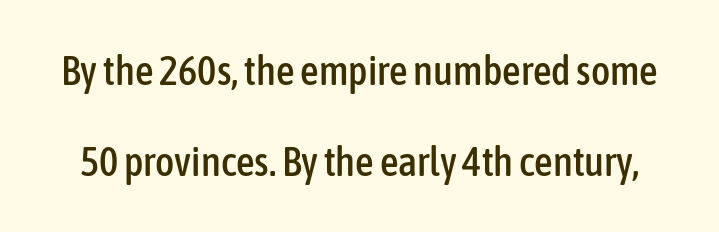
Q: Is the text italic (slanted)? A: No, it is upright.
Q: Is the typeface a serif or a sans-serif typeface? A: Sans-serif.
Q: Is the text underlined? A: No.
Q: Is the spacing between letters normal or unusually wide? A: Normal.
Q: Is the spacing between lines tight, normal or loose? A: Loose.
Q: Width (condensed, normal, or wide)? A: Condensed.
Q: Stroke contrast? A: Low.
Q: x-height? A: Medium.
Q: Monospaced? A: No.
